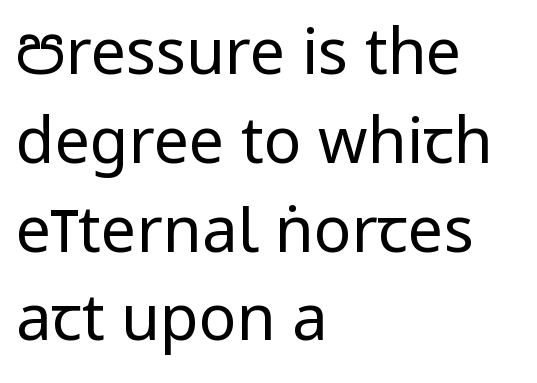
The image shows 63 px regular-weight, condensed sans-serif type, upright; set left-aligned, normal line spacing (1.41x), normal letter spacing, not underlined; low stroke contrast and a large x-height.
